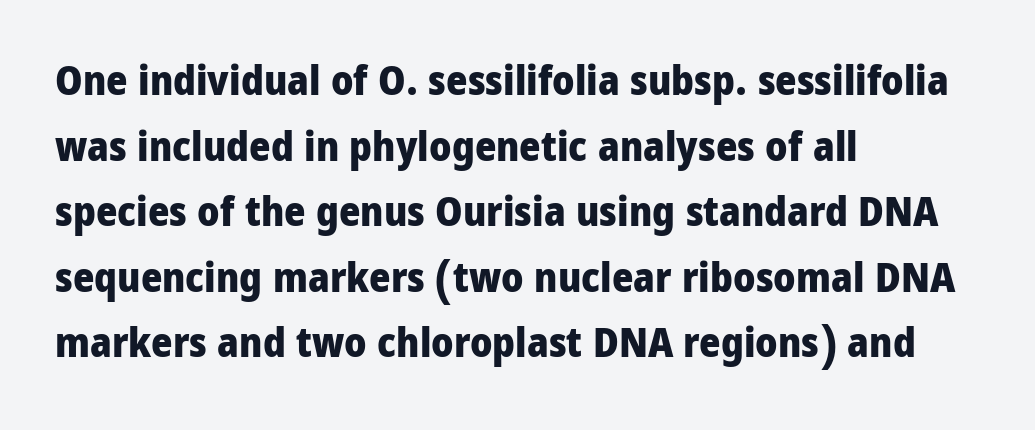
{"serif": "no", "italic": "no", "bold": "yes", "weight": "heavy", "width": "condensed", "stroke_contrast": "low", "x_height": "large", "monospaced": "no", "underline": "no", "align": "left", "line_spacing": "normal", "line_spacing_ratio": 1.6, "letter_spacing": "normal", "letter_spacing_em": 0.0, "glyph_px": 41}
